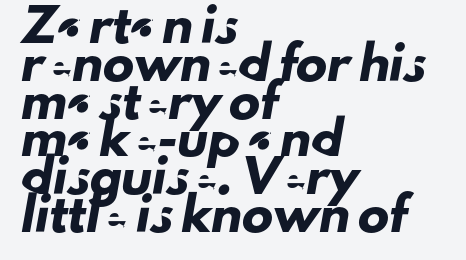
The image shows 31 px sans-serif type; set left-aligned, line spacing 1.22x, normal letter spacing, not underlined; low stroke contrast and a small x-height.
